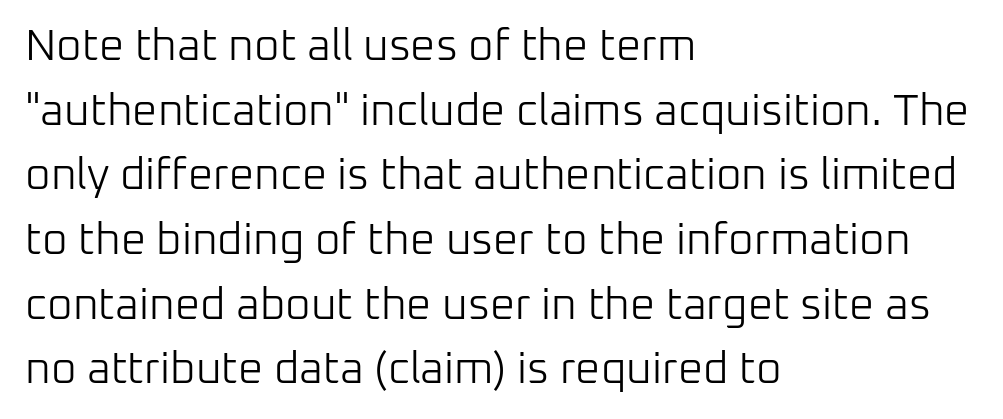
The image shows 44 px light sans-serif type, upright; set left-aligned, normal line spacing (1.47x), normal letter spacing, not underlined; low stroke contrast and a medium x-height.
